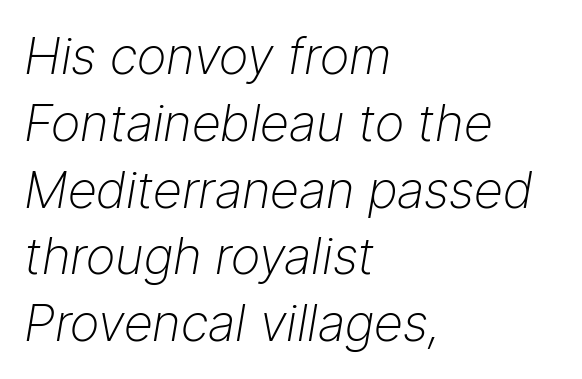
The image shows 51 px light type, italic (leaning right); set left-aligned, normal line spacing (1.31x), normal letter spacing, not underlined; low stroke contrast and a medium x-height.
